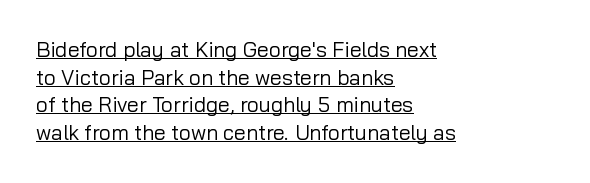
The image shows 21 px text type, upright; set left-aligned, normal line spacing (1.32x), normal letter spacing, underlined.
